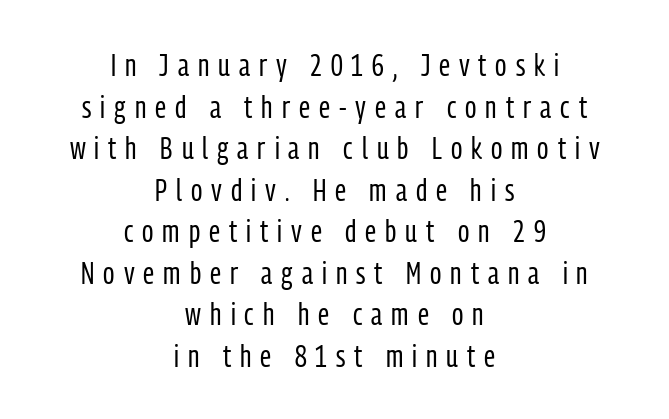
Look at the tracking — it's clearly loosened, letters drifting apart. The lettering holds an erect, upright posture throughout. Do the characters align in a grid? No, the font is proportional. The face looks like a standard text weight, possibly lighter. This sample uses a sans-serif face.
